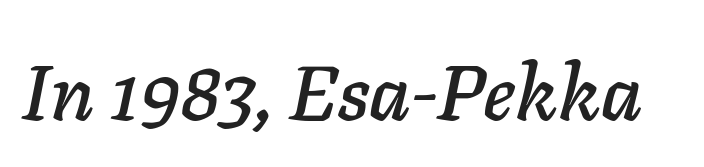
The image shows 78 px text type, italic (leaning right); set normal letter spacing, not underlined; low stroke contrast and a medium x-height.
